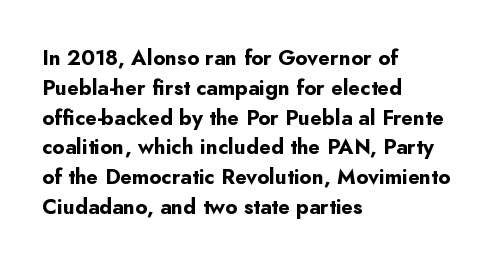
A bare baseline throughout the passage. Heavy-handed strokes throughout: this text is bold. Style check: upright. The setting favours the left margin, as ordinary paragraphs usually do. How are the letters spaced? Ordinarily, with no added tracking.
